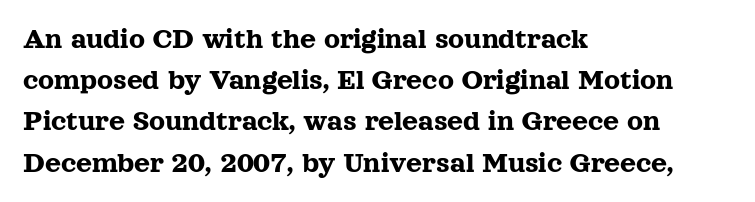
Layout note: lines flush left. Students, note that the glyphs here touch the page at normal intervals. Vertical spacing — default. These lines are rendered in a variable-pitch font.
